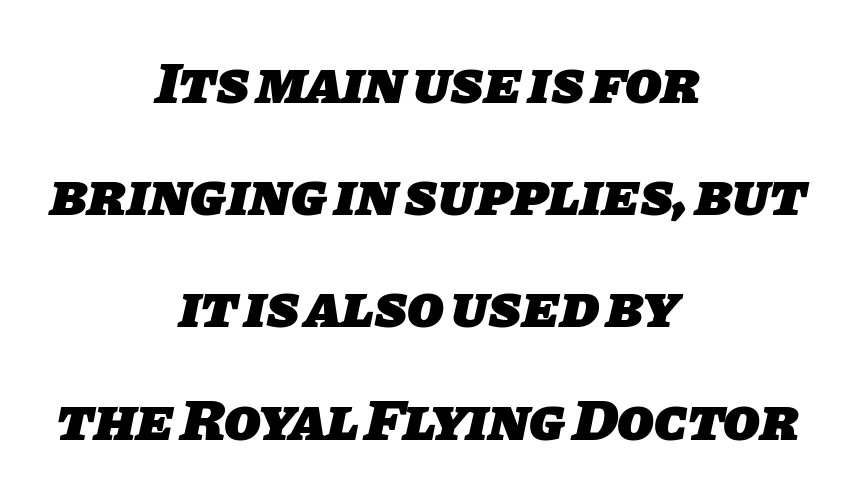
Here the designer chose a conventional face with non-uniform glyph widths. The compositor balanced each line on the midline. The words here are not underlined. Stroke thickness is high; the sample reads as a true bold. This sample uses plain, unmodified letter spacing.
